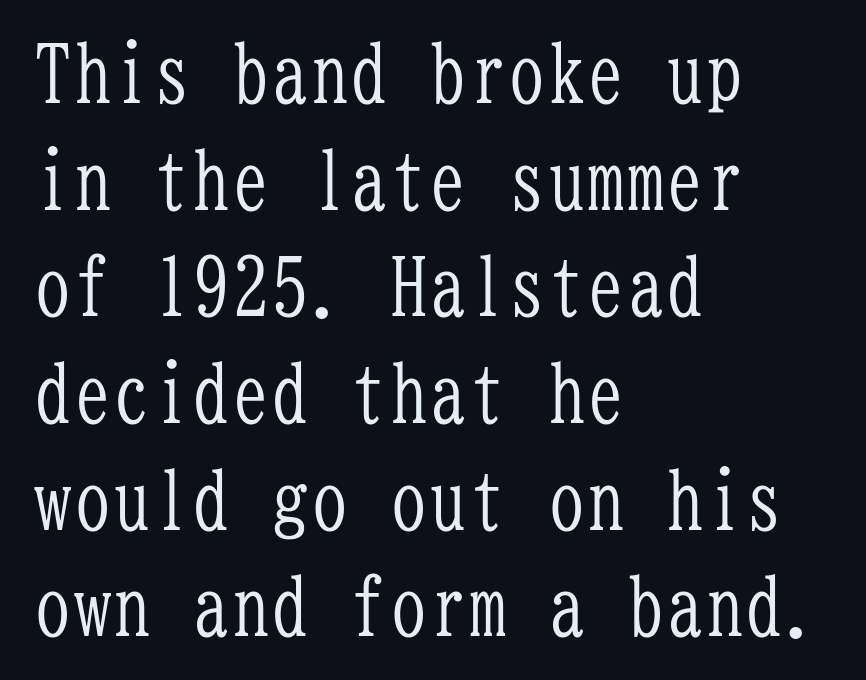
Q: Is the text bold? A: No.
Q: Is the text italic (slanted)? A: No, it is upright.
Q: Is the typeface a serif or a sans-serif typeface? A: Serif.
Q: Is the text underlined? A: No.
Q: How is the paragraph aligned? A: Left-aligned.
Q: Is the spacing between letters normal or unusually wide? A: Normal.
Q: Is the spacing between lines tight, normal or loose? A: Normal.
Q: Width (condensed, normal, or wide)? A: Condensed.
Q: Stroke contrast? A: Low.
Q: x-height? A: Medium.
Q: Monospaced? A: Yes.
